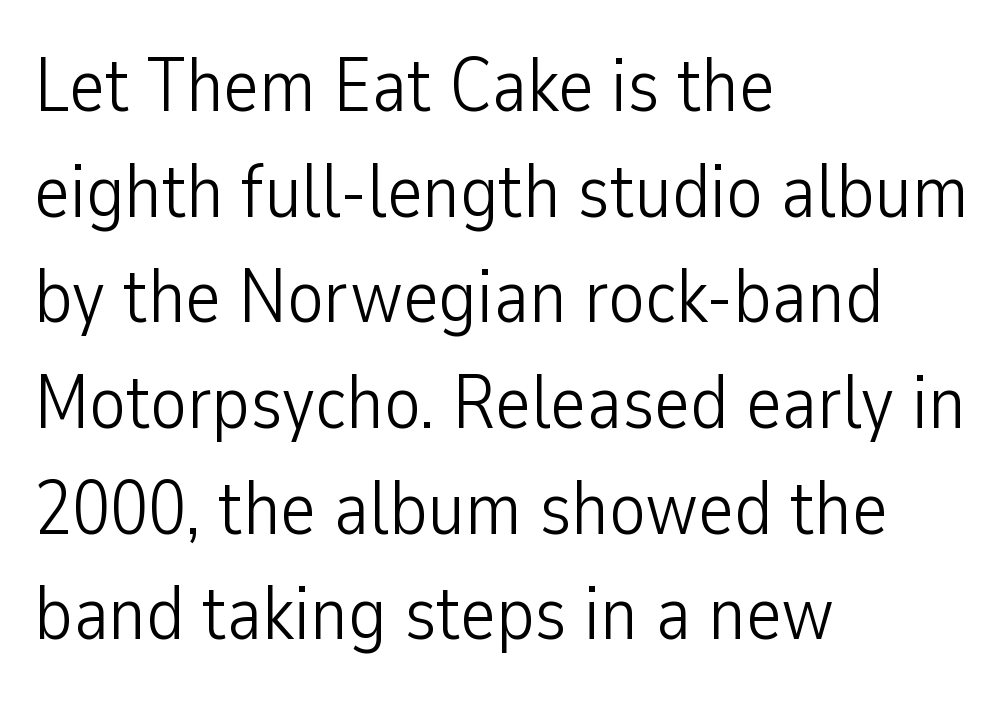
{"serif": "no", "italic": "no", "bold": "no", "weight": "light", "width": "condensed", "stroke_contrast": "low", "x_height": "medium", "monospaced": "no", "underline": "no", "align": "left", "line_spacing": "normal", "line_spacing_ratio": 1.39, "letter_spacing": "normal", "letter_spacing_em": 0.0, "glyph_px": 76}
